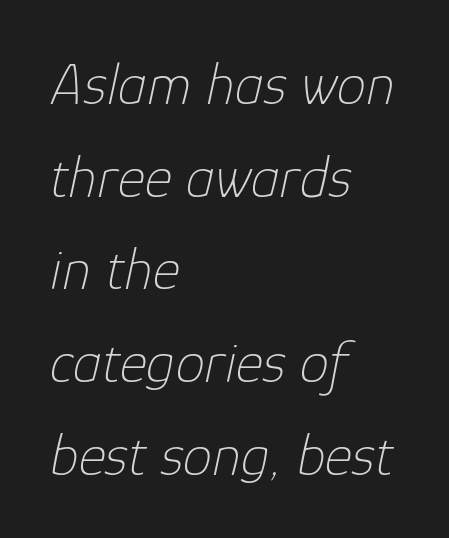
The image shows 59 px thin type, italic (leaning right); set left-aligned, normal line spacing (1.57x), normal letter spacing, not underlined; low stroke contrast and a medium x-height.
